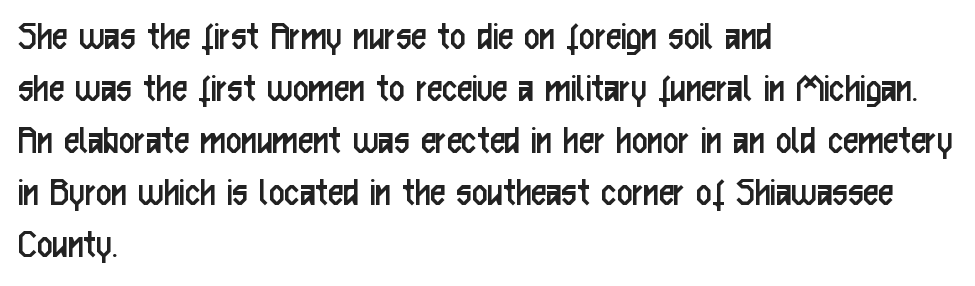
The image shows 43 px regular-weight, condensed sans-serif type, upright; set left-aligned, line spacing 1.21x, normal letter spacing, not underlined; low stroke contrast and a medium x-height.
